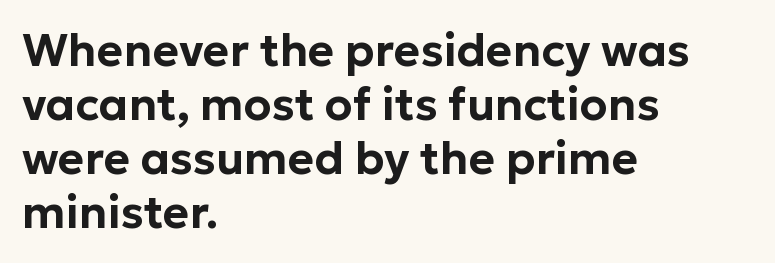
Underlining? Definitely not there. The ragged edge is on the right, which tells us the setting is flush left. The letters advance in unequal steps, a hallmark of proportional type. Tall strokes in this sample are plumb rather than angled.
